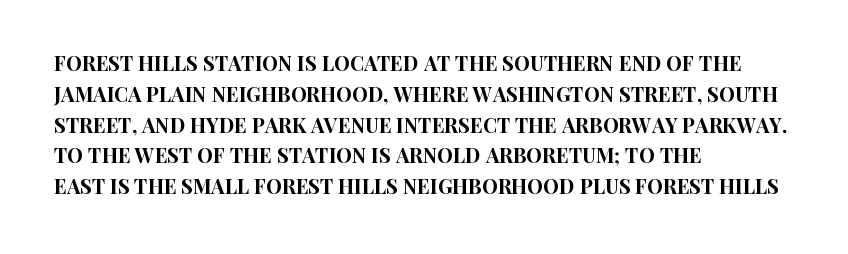
{"italic": "no", "underline": "no", "align": "left", "line_spacing": "normal", "line_spacing_ratio": 1.54, "letter_spacing": "normal", "letter_spacing_em": 0.0, "glyph_px": 20}
